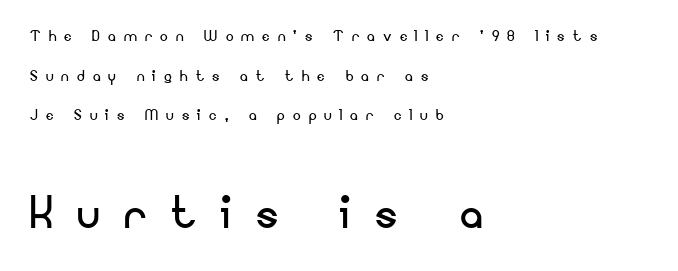
{"serif": "no", "italic": "no", "bold": "no", "weight": "regular", "width": "normal", "stroke_contrast": "low", "x_height": "small", "monospaced": "no", "underline": "no", "align": "left", "line_spacing": "loose", "line_spacing_ratio": 2.09, "letter_spacing": "wide", "letter_spacing_em": 0.43, "larger_block": "second", "size_ratio": 3.0, "glyph_px": 57}
